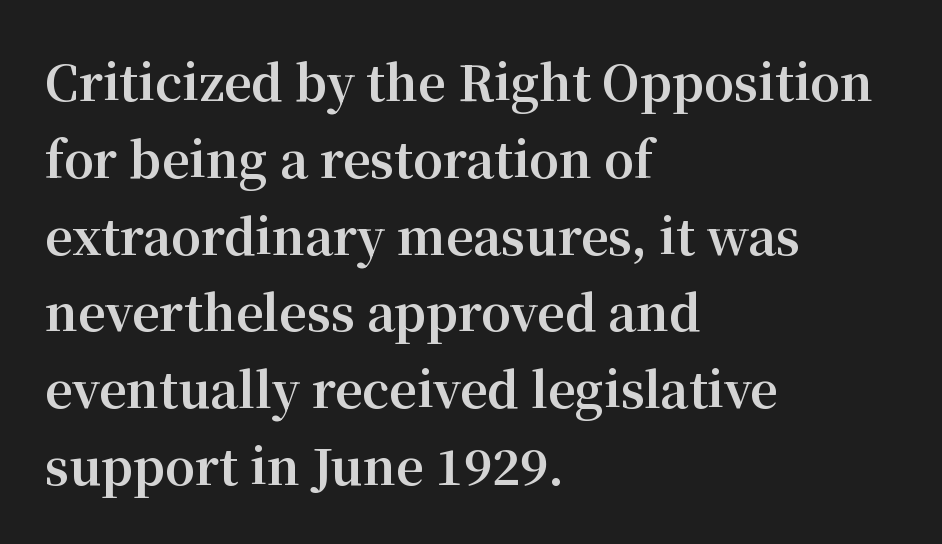
Observe the serifs anchoring each vertical stroke in this sample. Is the letter spacing exaggerated? No — it looks like the ordinary default. This is heavy type, rendered in bold. The paragraph shown leans on its left margin.
